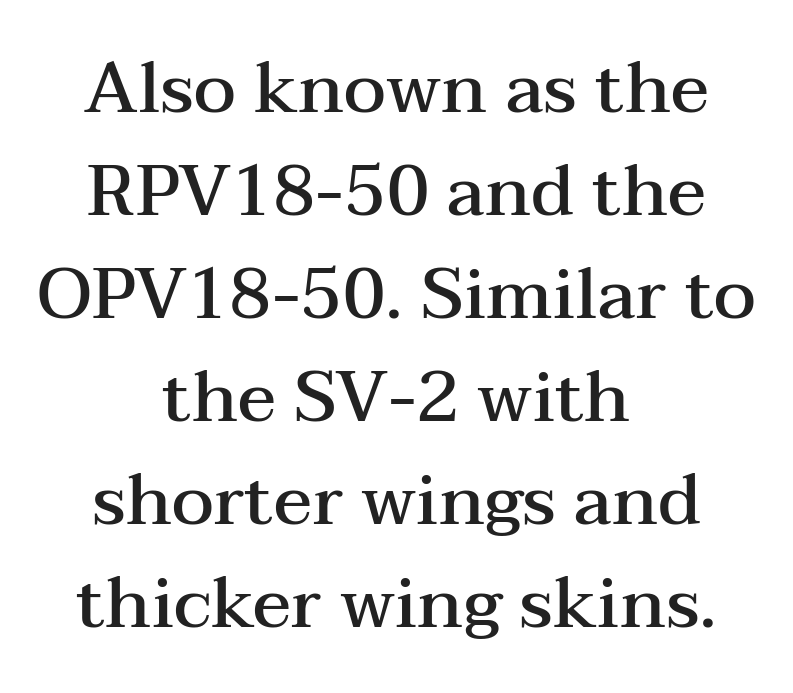
Italic? Not at all — the glyphs are vertical. Is there much room between lines? A standard amount, neither cramped nor airy. Serifs: yes, visible at the terminals of the letterforms. Letter spacing: default.
